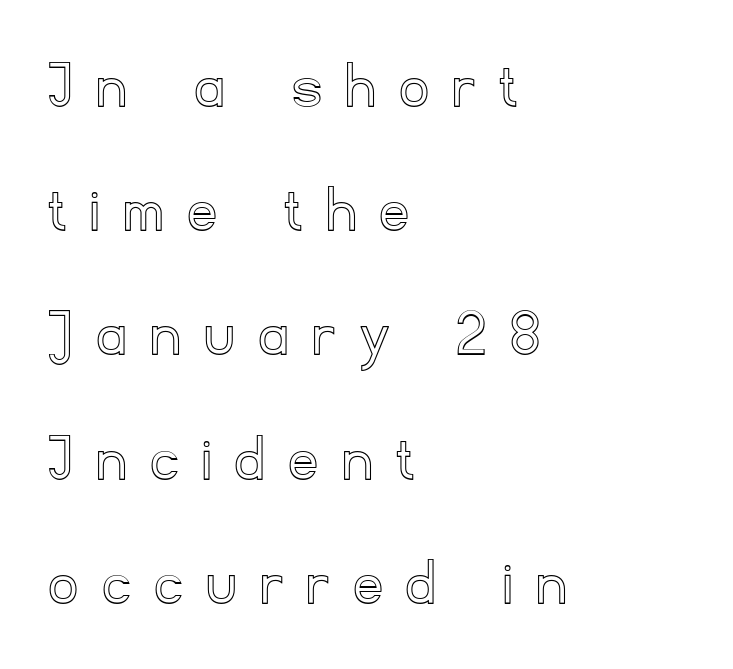
Q: Is the text italic (slanted)? A: No, it is upright.
Q: Is the text underlined? A: No.
Q: How is the paragraph aligned? A: Left-aligned.
Q: Is the spacing between letters normal or unusually wide? A: Unusually wide.
Q: Width (condensed, normal, or wide)? A: Normal.
Q: x-height? A: Small.
Q: Monospaced? A: No.
